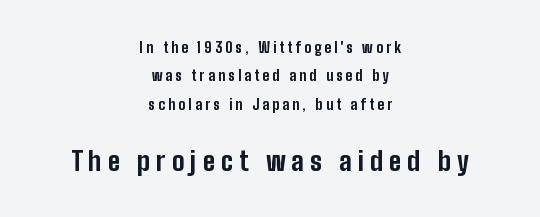
The image shows 26 px bold type, upright; set centered, loose line spacing (2.03x), unusually wide letter spacing (+0.23 em), not underlined; the second (bottom) block is 1.86x larger.
